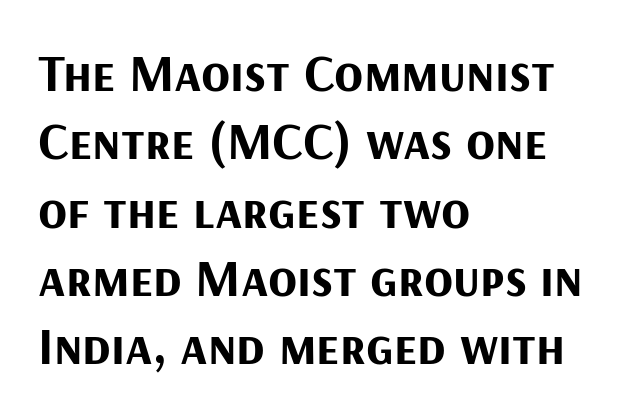
Q: Is the text bold? A: Yes.
Q: Is the text italic (slanted)? A: No, it is upright.
Q: Is the typeface a serif or a sans-serif typeface? A: Sans-serif.
Q: Is the text underlined? A: No.
Q: How is the paragraph aligned? A: Left-aligned.
Q: Is the spacing between letters normal or unusually wide? A: Normal.
Q: Is the spacing between lines tight, normal or loose? A: Normal.
Q: Width (condensed, normal, or wide)? A: Normal.
Q: Stroke contrast? A: Medium.
Q: x-height? A: Medium.
Q: Monospaced? A: No.
